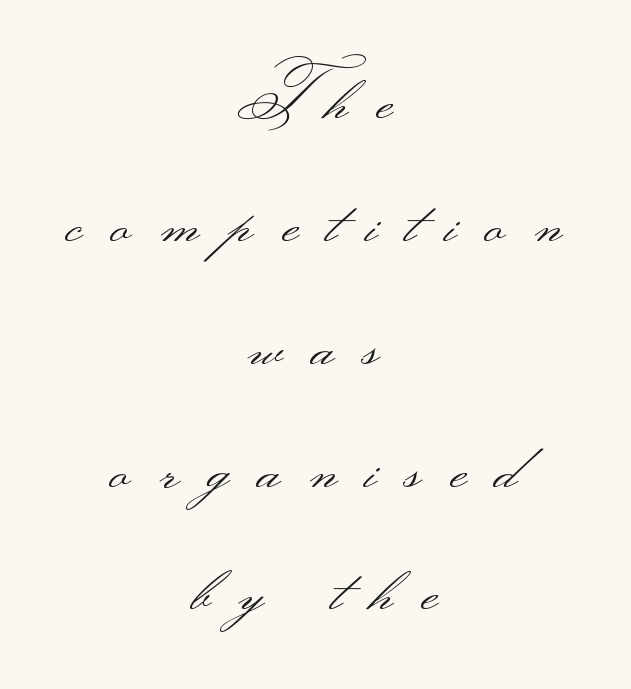
{"serif": "no", "bold": "no", "weight": "light", "width": "wide", "stroke_contrast": "medium", "monospaced": "no", "underline": "no", "align": "center", "line_spacing_ratio": 1.89, "letter_spacing": "wide", "letter_spacing_em": 0.44, "glyph_px": 65}
